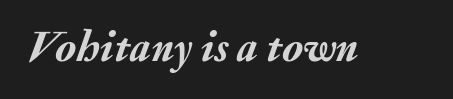
{"italic": "yes", "lean": "right", "slant_degrees": 20, "bold": "yes", "weight": "semibold", "width": "normal", "stroke_contrast": "medium", "x_height": "small", "monospaced": "no", "underline": "no", "letter_spacing": "normal", "letter_spacing_em": 0.0, "glyph_px": 44}
